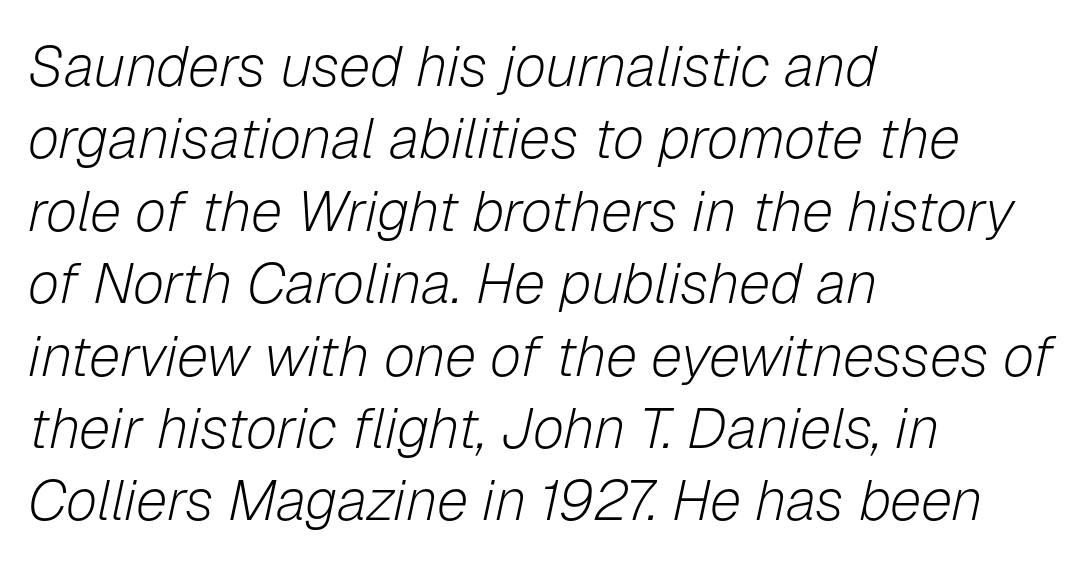
Q: Is the text bold? A: No.
Q: Is the text italic (slanted)? A: Yes, it leans right by about 12 degrees.
Q: Is the text underlined? A: No.
Q: How is the paragraph aligned? A: Left-aligned.
Q: Is the spacing between letters normal or unusually wide? A: Normal.
Q: Is the spacing between lines tight, normal or loose? A: Normal.
Q: Width (condensed, normal, or wide)? A: Normal.
Q: Stroke contrast? A: Low.
Q: x-height? A: Medium.
Q: Monospaced? A: No.
